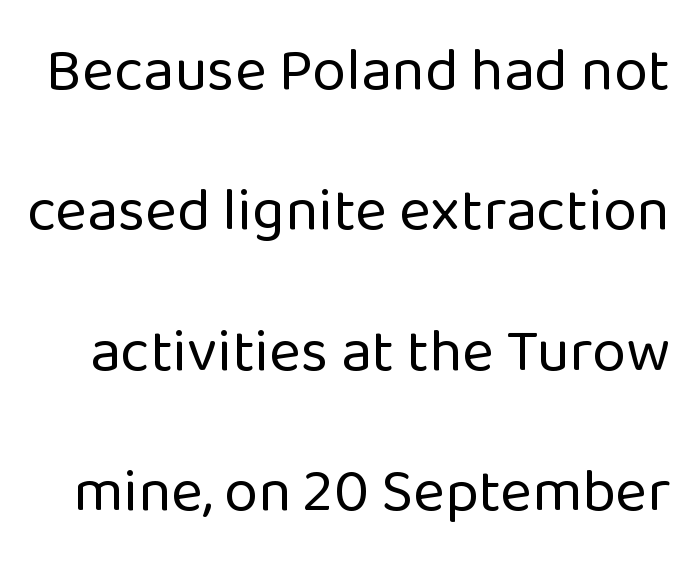
Look at the tracking — it's just the regular setting, nothing added. Compared with a typical body face, this is equally light or lighter still. This sample uses a sans-serif face. A bare baseline throughout the passage. This is the regular roman posture of the typeface. If you measured baseline to baseline, you'd find a long distance.
